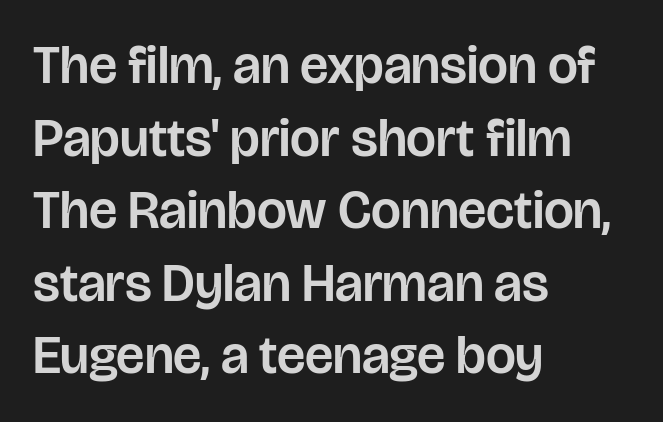
{"serif": "no", "italic": "no", "width": "normal", "stroke_contrast": "low", "x_height": "large", "monospaced": "no", "underline": "no", "align": "left", "line_spacing": "normal", "line_spacing_ratio": 1.37, "letter_spacing": "normal", "letter_spacing_em": 0.0, "glyph_px": 53}
